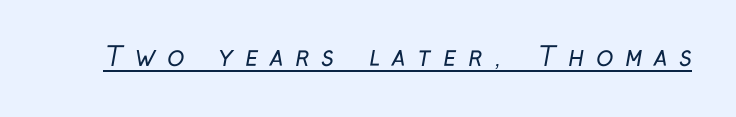
The image shows 26 px text type; set unusually wide letter spacing (+0.46 em), underlined.
